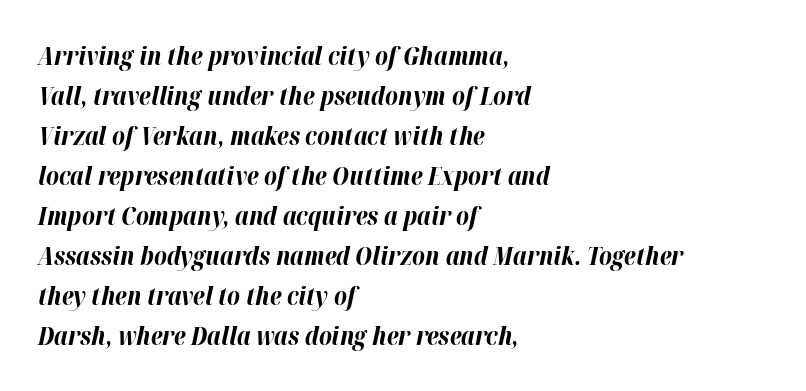
The image shows 25 px bold type, italic (leaning right); set left-aligned, normal line spacing (1.6x), normal letter spacing, not underlined.
